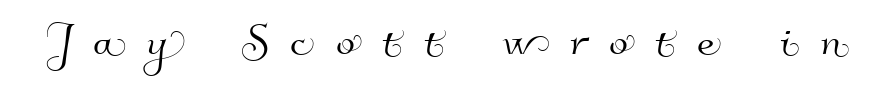
How are the letters spaced? Widely, with obvious added tracking. Is this a fixed-width face? No — the glyphs have proportional, varying widths. Decoration check: the copy has no underline. Letterform terminals end flat and unadorned throughout the passage.
